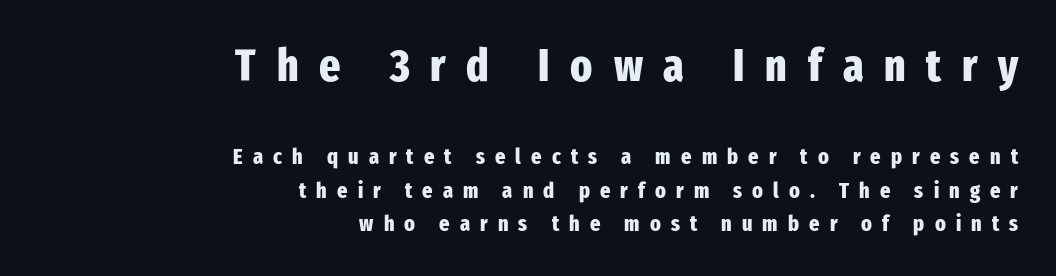
Type without underlining. Does the leading feel generous? No, just average. Here the glyphs are tracked loosely, breaking word shapes into spaced letters. In CSS terms this would be text-align: right.
